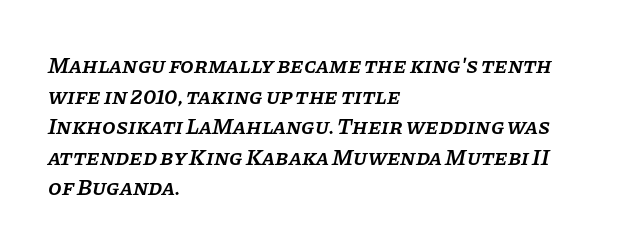
The image shows 22 px text type, italic (leaning right); set left-aligned, normal line spacing (1.39x), normal letter spacing, not underlined.
